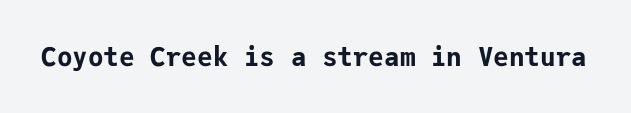
Only glyphs here, with clear space below each row. Rendered with straight, roman letterforms. The glyphs have the mass of a bold cut. Observe the ordinary spacing: letters are neighbours, not strangers.
